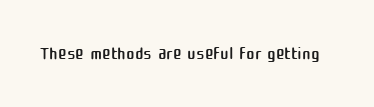
The image shows 26 px text type, upright; set normal letter spacing, not underlined.
